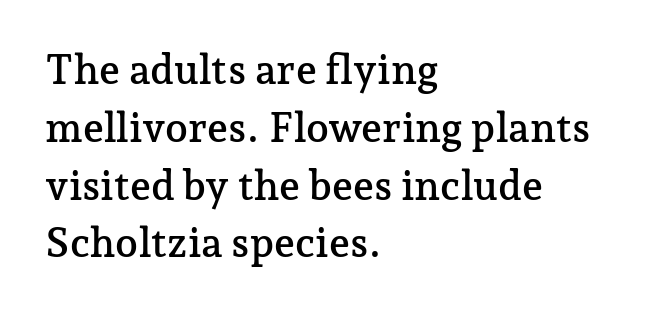
The image shows 41 px serif type, upright; set left-aligned, normal line spacing (1.41x), normal letter spacing, not underlined; low stroke contrast and a medium x-height.
